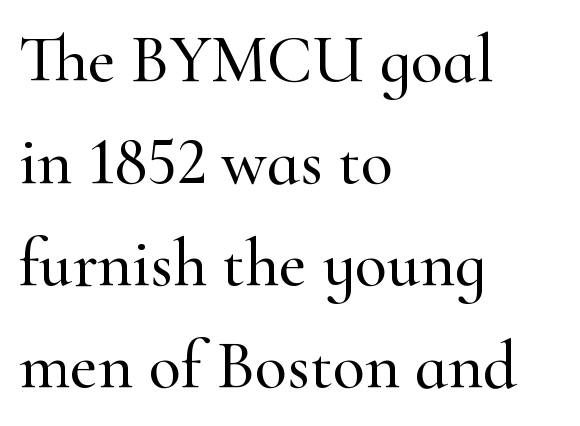
Q: Is the text italic (slanted)? A: No, it is upright.
Q: Is the typeface a serif or a sans-serif typeface? A: Serif.
Q: Is the text underlined? A: No.
Q: How is the paragraph aligned? A: Left-aligned.
Q: Is the spacing between letters normal or unusually wide? A: Normal.
Q: Is the spacing between lines tight, normal or loose? A: Normal.
Q: Width (condensed, normal, or wide)? A: Normal.
Q: Stroke contrast? A: High.
Q: x-height? A: Small.
Q: Monospaced? A: No.
